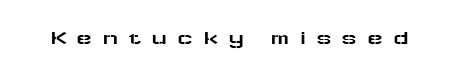
The image shows 21 px text type, upright; set unusually wide letter spacing (+0.47 em), not underlined.
